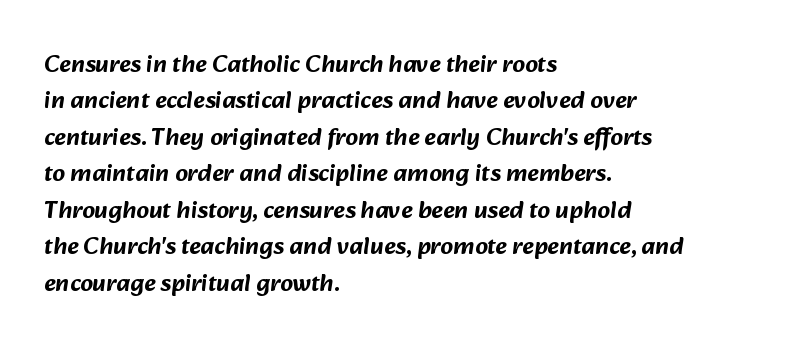
Quick note: interline space is typical. In CSS terms this would be text-align: left. Tracking here is standard; glyphs follow each other at the usual distance. Glance below the letters and you will spot only blank space.
